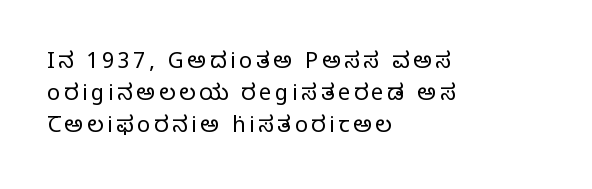
The image shows 22 px text type, upright; set left-aligned, normal line spacing (1.46x), not underlined.
